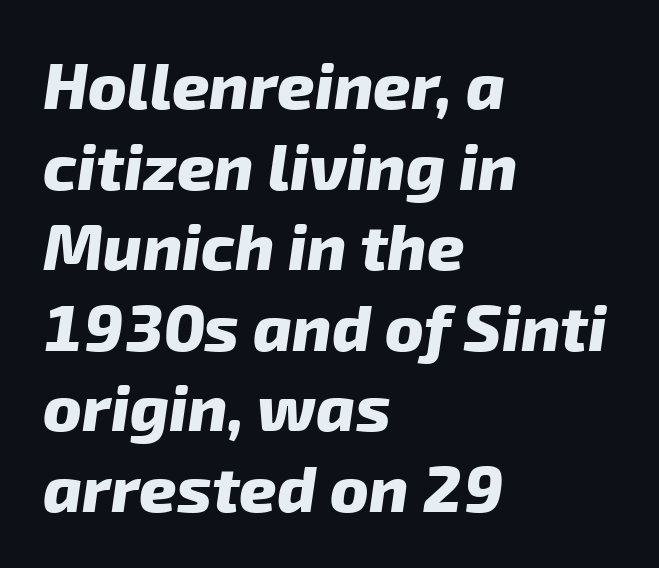
Q: Is the text bold? A: Yes.
Q: Is the typeface a serif or a sans-serif typeface? A: Sans-serif.
Q: Is the text underlined? A: No.
Q: How is the paragraph aligned? A: Left-aligned.
Q: Is the spacing between letters normal or unusually wide? A: Normal.
Q: Width (condensed, normal, or wide)? A: Normal.
Q: Stroke contrast? A: Low.
Q: x-height? A: Medium.
Q: Monospaced? A: No.
